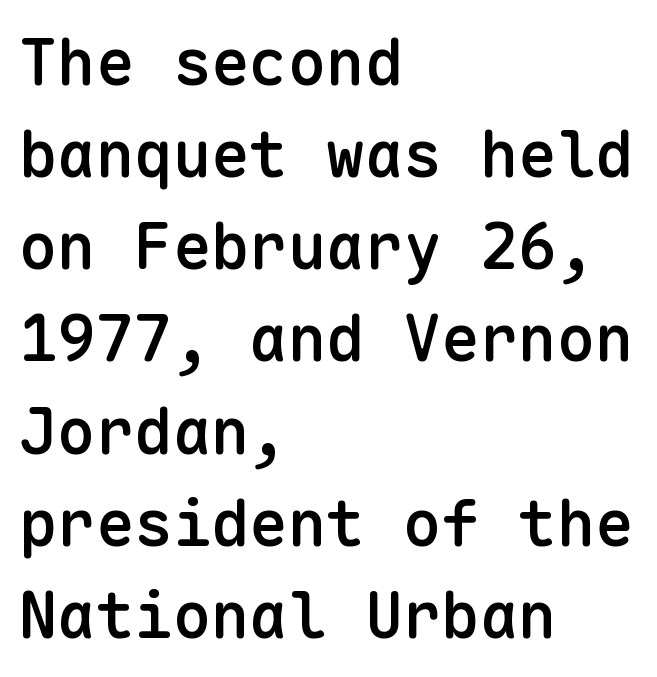
The image shows 64 px semibold sans-serif type, upright, monospaced; set left-aligned, normal line spacing (1.44x), normal letter spacing, not underlined; low stroke contrast and a medium x-height.
